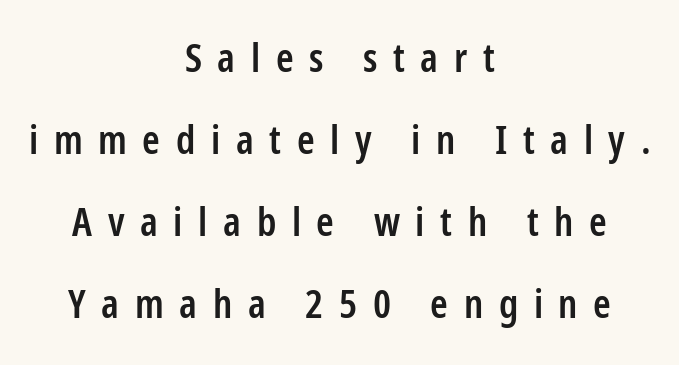
{"serif": "no", "italic": "no", "bold": "semi", "weight": "semibold", "width": "condensed", "stroke_contrast": "low", "x_height": "medium", "monospaced": "no", "underline": "no", "align": "center", "line_spacing": "loose", "line_spacing_ratio": 2.05, "letter_spacing": "wide", "letter_spacing_em": 0.39, "glyph_px": 40}
